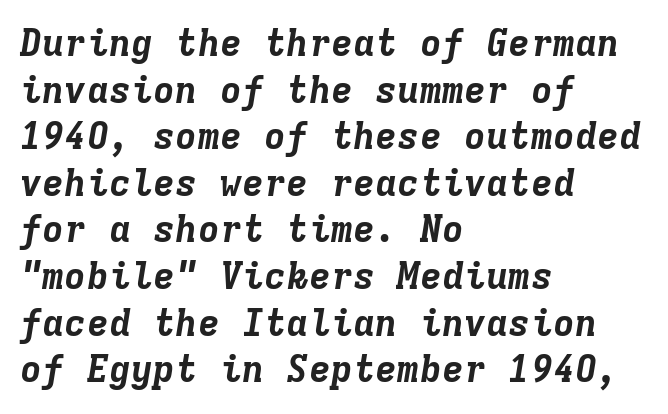
Do the characters align in a grid? Yes, the font is monospaced. Slant detected: the letters are inclined. These lines carry a lot of weight — the face is fully bold. The words here are not underlined. Where is the straight margin? On the left.
